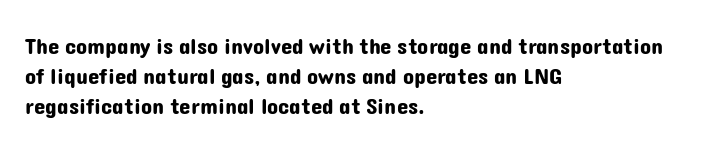
The rendering keeps characters at their native spacing. The string is rendered with underlining switched off. It's the straight-up-and-down kind of type. The paragraph has a hard left edge and a soft right edge. One glance says typical: line gaps are just what's usual.
